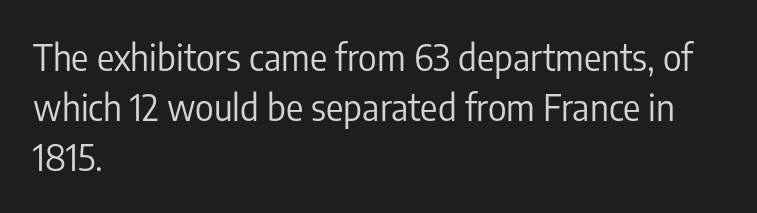
{"serif": "no", "italic": "no", "bold": "no", "weight": "regular", "width": "condensed", "stroke_contrast": "low", "x_height": "medium", "monospaced": "no", "underline": "no", "align": "left", "line_spacing": "normal", "line_spacing_ratio": 1.39, "letter_spacing": "normal", "letter_spacing_em": 0.0, "glyph_px": 36}
